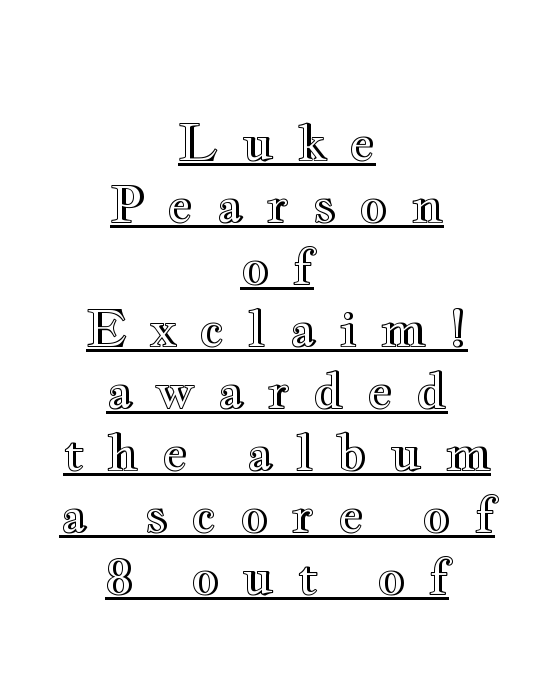
The image shows 50 px wide type, upright; set centered, line spacing 1.24x, unusually wide letter spacing (+0.44 em), underlined; a small x-height.
